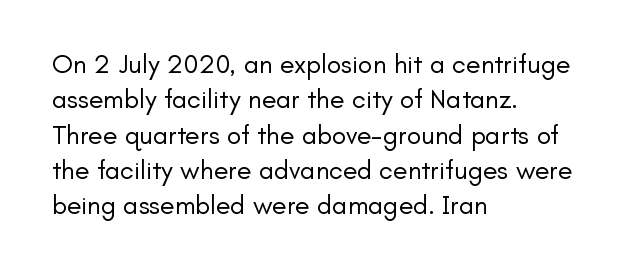
Line beginnings align vertically; line endings do not. The typography opts for an upright posture over an oblique one. Baseline-to-baseline distance is the conventional proportion of letter height. The characters are drawn with everyday or finer stroke widths. Here the glyphs are tracked normally, forming tight word shapes.
